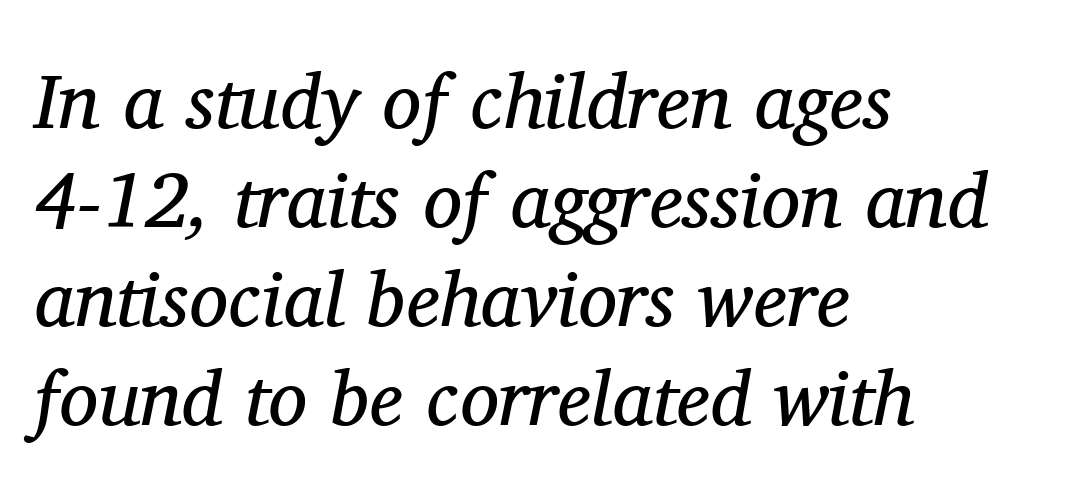
You can tell it's italic because the verticals aren't actually vertical. The text block is weighted toward the left margin, trailing off unevenly rightward. Honestly, there is no underline to notice here at all. Does the type have serifs? Yes, each stem ends in a small foot. Students, note that the glyphs here touch the page at normal intervals.
